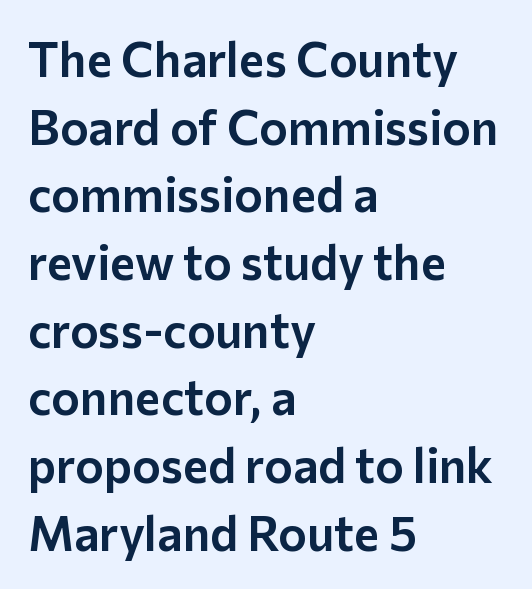
Vertical strokes here are truly vertical. The characters display no serif detailing; their extremities are plain. Proportional: the letters do not fall into vertical columns. The gap between lines stays unmarked. Left-aligned paragraph, ragged on the right.
